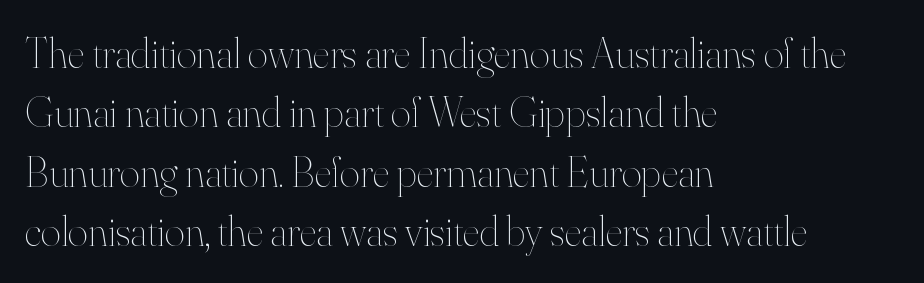
The image shows 43 px thin type, upright; set left-aligned, normal line spacing (1.38x), normal letter spacing, not underlined; high stroke contrast and a small x-height.
